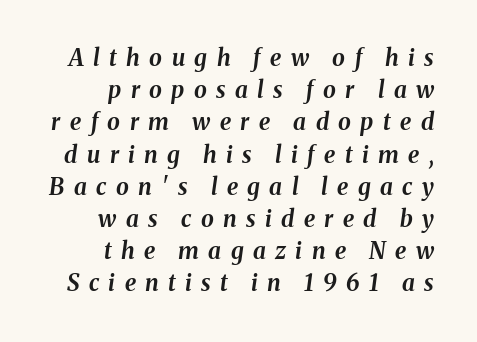
Q: Is the text bold? A: Yes.
Q: Is the text italic (slanted)? A: Yes, it leans right by about 8 degrees.
Q: Is the text underlined? A: No.
Q: How is the paragraph aligned? A: Right-aligned.
Q: Is the spacing between letters normal or unusually wide? A: Unusually wide.
Q: Is the spacing between lines tight, normal or loose? A: Normal.
